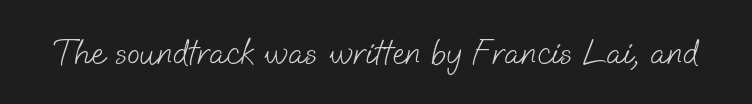
Q: Is the text bold? A: No.
Q: Is the typeface a serif or a sans-serif typeface? A: Sans-serif.
Q: Is the text underlined? A: No.
Q: Is the spacing between letters normal or unusually wide? A: Normal.
Q: Width (condensed, normal, or wide)? A: Normal.
Q: Stroke contrast? A: Low.
Q: x-height? A: Small.
Q: Monospaced? A: No.
